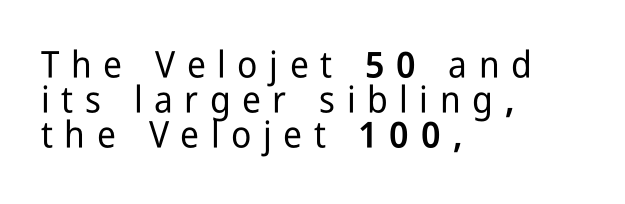
This sample uses a sans-serif face. Proportional: the letters do not fall into vertical columns. Display-style spreading of the glyphs; the letterfit is very open. The text block is weighted toward the left margin, trailing off unevenly rightward.
